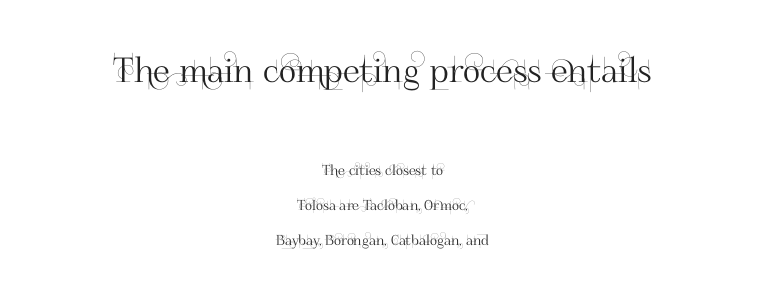
The image shows 34 px sans-serif type, upright; set centered, loose line spacing (2.5x), normal letter spacing, not underlined; the first (top) block is 2.43x larger; high stroke contrast and a small x-height.
